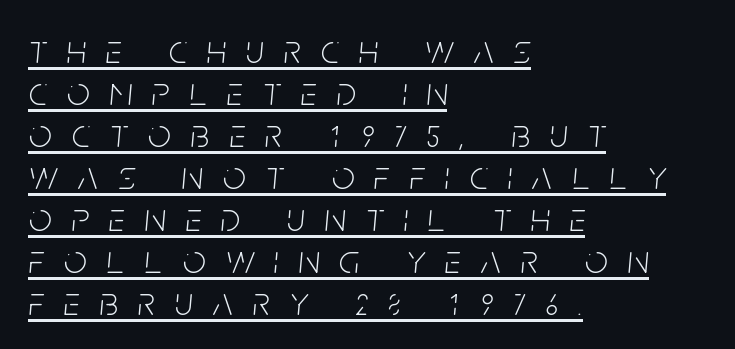
Do the characters align in a grid? No, the font is proportional. The lettering tilts uniformly, giving the passage an italic look. The horizontal fit of the characters is loose and conspicuously gappy. Horizontally, the lines are justified to the leading edge only. The weight tops out at a normal text grade. These characters rest on top of a visible drawn line.
